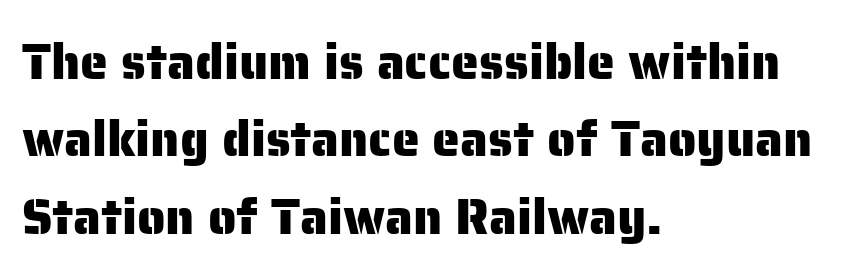
Do the characters align in a grid? No, the font is proportional. Is there any slant? The stems are plumb. No extra tracking has been applied to these lines. The rendering anchors every line to the left-hand side. The designer went with a sans here, leaving each stem footless. The rendering uses a moderate line-height, typical for paragraphs.
